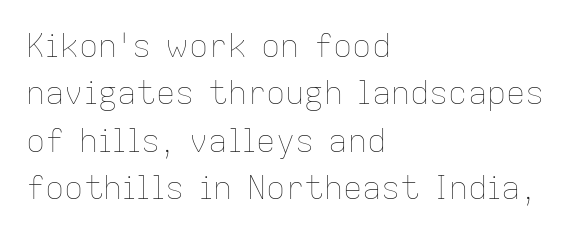
{"italic": "no", "bold": "no", "weight": "thin", "width": "normal", "stroke_contrast": "low", "x_height": "medium", "monospaced": "no", "underline": "no", "align": "left", "line_spacing": "normal", "line_spacing_ratio": 1.48, "letter_spacing": "normal", "letter_spacing_em": 0.0, "glyph_px": 32}
